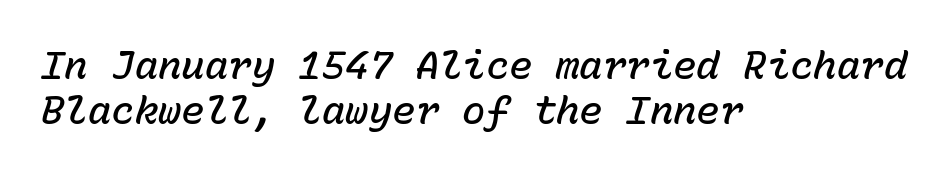
The image shows 39 px semibold type, italic (leaning right), monospaced; set left-aligned, tight line spacing (1.15x), normal letter spacing, not underlined; low stroke contrast and a medium x-height.
